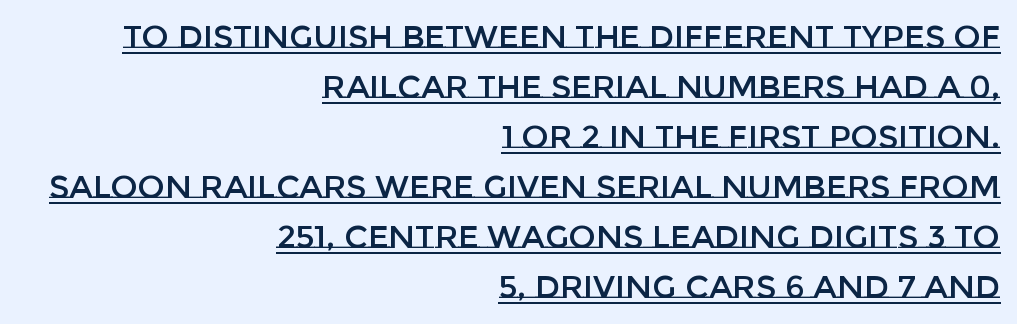
The image shows 32 px text type, upright; set right-aligned, normal line spacing (1.56x), normal letter spacing, underlined; low stroke contrast and a large x-height.
